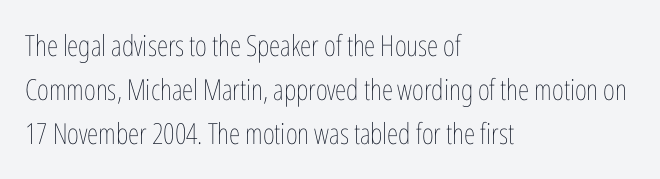
Characters remain perfectly vertical along every line. Weight class: somewhere from thin through regular. All the whitespace from short lines collects on the right. The horizontal fit of the characters is conventional and even.
